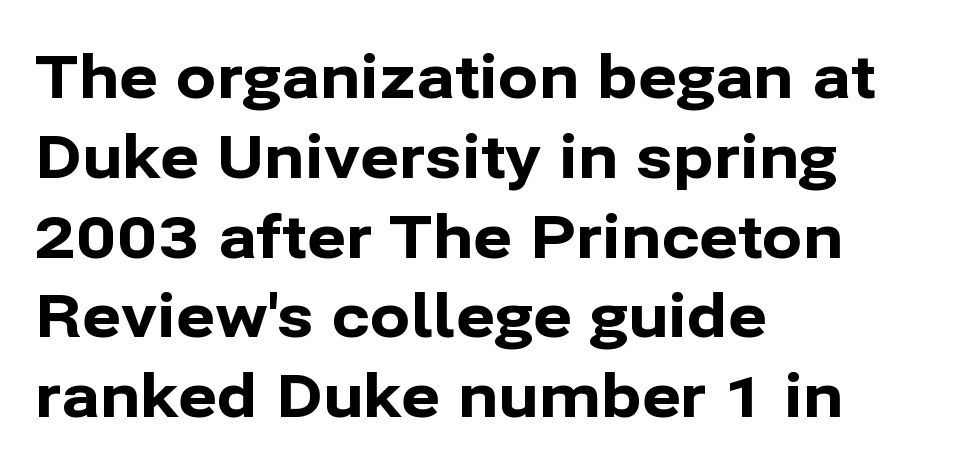
Q: Is the text bold? A: Yes.
Q: Is the text italic (slanted)? A: No, it is upright.
Q: Is the typeface a serif or a sans-serif typeface? A: Sans-serif.
Q: Is the text underlined? A: No.
Q: How is the paragraph aligned? A: Left-aligned.
Q: Is the spacing between letters normal or unusually wide? A: Normal.
Q: Is the spacing between lines tight, normal or loose? A: Normal.
Q: Width (condensed, normal, or wide)? A: Normal.
Q: Stroke contrast? A: Low.
Q: x-height? A: Medium.
Q: Monospaced? A: No.
